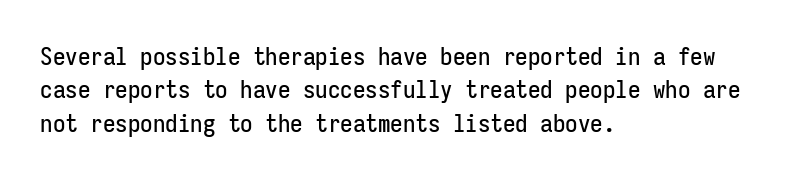
Q: Is the text italic (slanted)? A: No, it is upright.
Q: Is the text underlined? A: No.
Q: How is the paragraph aligned? A: Left-aligned.
Q: Is the spacing between letters normal or unusually wide? A: Normal.
Q: Is the spacing between lines tight, normal or loose? A: Normal.
